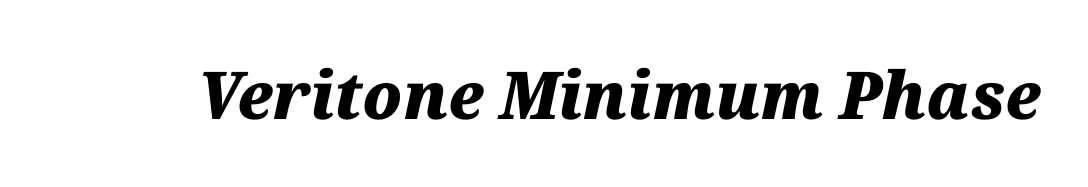
{"italic": "yes", "lean": "right", "slant_degrees": 12, "bold": "yes", "weight": "heavy", "width": "normal", "stroke_contrast": "medium", "x_height": "medium", "monospaced": "no", "underline": "no", "letter_spacing": "normal", "letter_spacing_em": 0.0, "glyph_px": 66}
